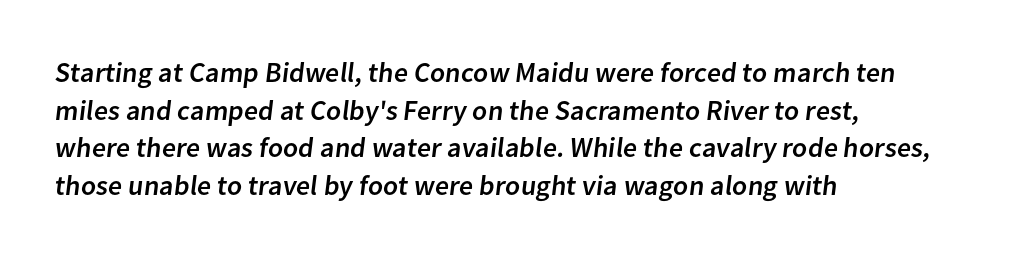
Q: Is the typeface a serif or a sans-serif typeface? A: Sans-serif.
Q: Is the text underlined? A: No.
Q: How is the paragraph aligned? A: Left-aligned.
Q: Is the spacing between letters normal or unusually wide? A: Normal.
Q: Is the spacing between lines tight, normal or loose? A: Normal.
Q: Width (condensed, normal, or wide)? A: Normal.
Q: Stroke contrast? A: Low.
Q: x-height? A: Medium.
Q: Monospaced? A: No.
